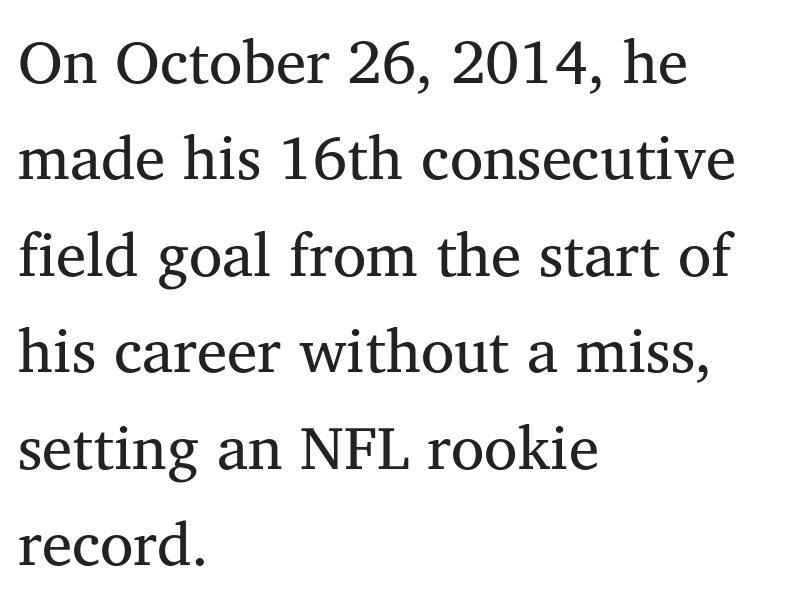
Q: Is the text bold? A: No.
Q: Is the text italic (slanted)? A: No, it is upright.
Q: Is the typeface a serif or a sans-serif typeface? A: Serif.
Q: Is the text underlined? A: No.
Q: How is the paragraph aligned? A: Left-aligned.
Q: Is the spacing between letters normal or unusually wide? A: Normal.
Q: Is the spacing between lines tight, normal or loose? A: Normal.
Q: Width (condensed, normal, or wide)? A: Normal.
Q: Stroke contrast? A: Medium.
Q: x-height? A: Medium.
Q: Monospaced? A: No.
